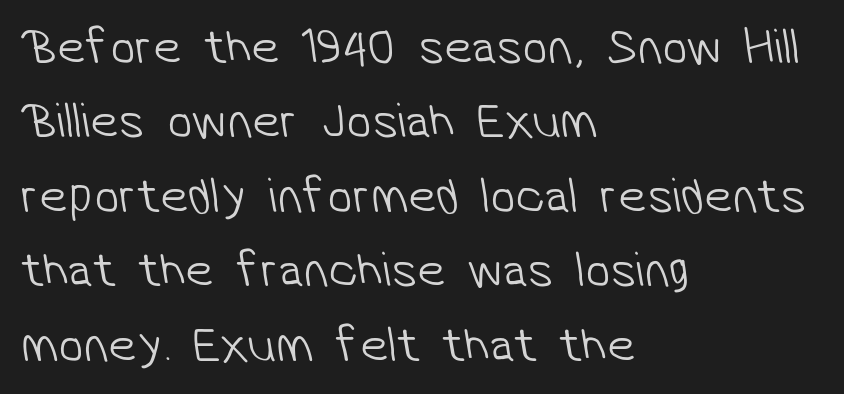
The image shows 50 px light sans-serif type; set left-aligned, normal line spacing (1.49x), normal letter spacing, not underlined; low stroke contrast and a medium x-height.
